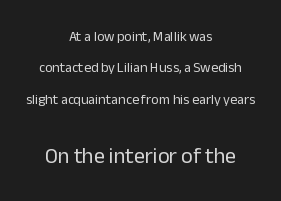
Characters remain perfectly vertical along every line. Successive baselines arrive slowly, with a big drop between each. Think standard paragraph weight, or any step lighter than that. Tracking value appears to be zero — textbook default spacing.
